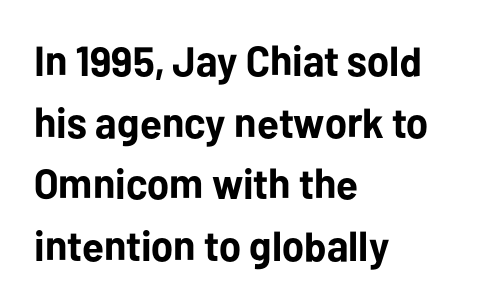
{"serif": "no", "italic": "no", "bold": "yes", "weight": "bold", "width": "normal", "stroke_contrast": "low", "x_height": "medium", "monospaced": "no", "underline": "no", "align": "left", "line_spacing": "normal", "line_spacing_ratio": 1.47, "letter_spacing": "normal", "letter_spacing_em": 0.0, "glyph_px": 42}
